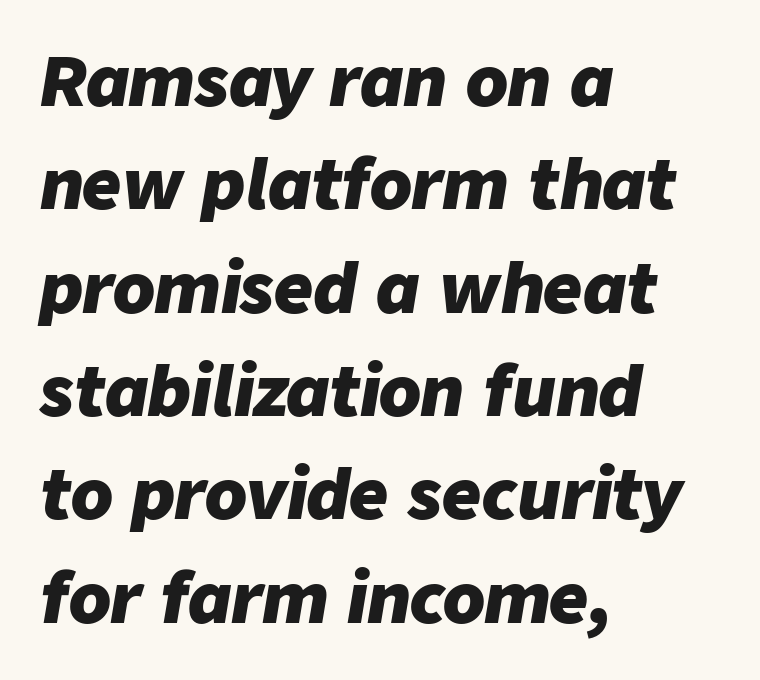
Q: Is the text bold? A: Yes.
Q: Is the text italic (slanted)? A: Yes, it leans right by about 9 degrees.
Q: Is the text underlined? A: No.
Q: How is the paragraph aligned? A: Left-aligned.
Q: Is the spacing between letters normal or unusually wide? A: Normal.
Q: Is the spacing between lines tight, normal or loose? A: Normal.
Q: Width (condensed, normal, or wide)? A: Normal.
Q: Stroke contrast? A: Low.
Q: x-height? A: Medium.
Q: Monospaced? A: No.
